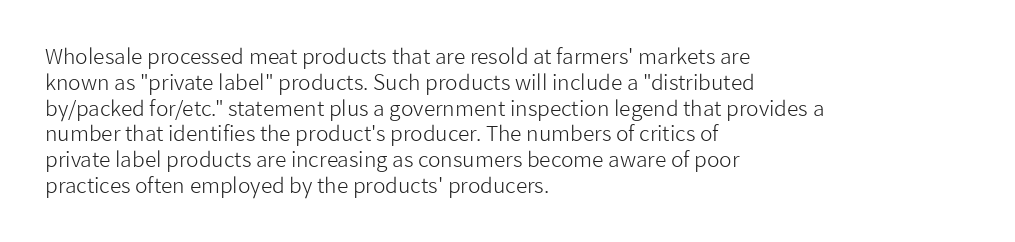
The image shows 21 px text type, upright; set left-aligned, line spacing 1.23x, normal letter spacing, not underlined.
